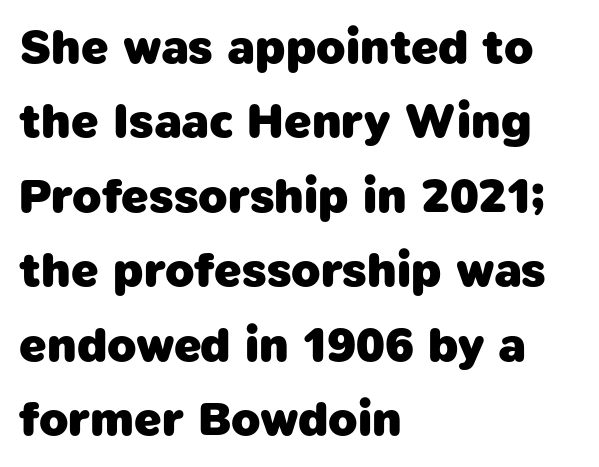
{"serif": "no", "bold": "yes", "weight": "heavy", "width": "normal", "stroke_contrast": "low", "x_height": "medium", "monospaced": "no", "underline": "no", "align": "left", "line_spacing": "normal", "line_spacing_ratio": 1.55, "letter_spacing": "normal", "letter_spacing_em": 0.0, "glyph_px": 48}
